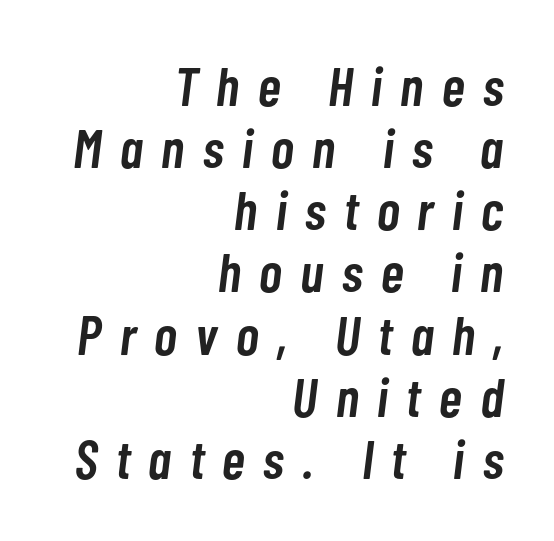
The image shows 55 px semibold, condensed type, italic (leaning right); set right-aligned, tight line spacing (1.13x), unusually wide letter spacing (+0.34 em), not underlined; low stroke contrast and a medium x-height.
